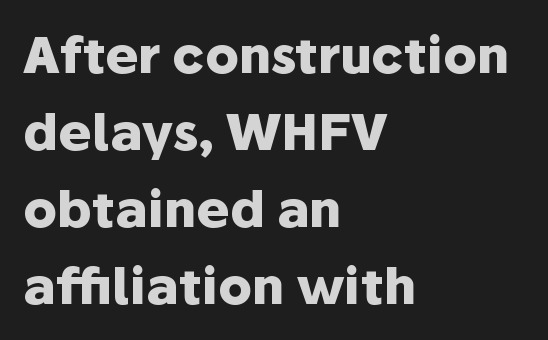
Honestly, the letter spacing is just normal — you wouldn't notice it. The characters look thick and weighty, a clear bold. Note the varied advance widths — an 'i' is clearly narrower than an 'm'. The lettering holds an erect, upright posture throughout.
